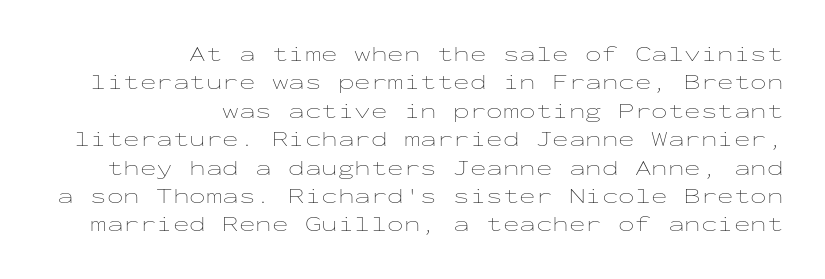
{"italic": "no", "bold": "no", "underline": "no", "align": "right", "line_spacing": "normal", "line_spacing_ratio": 1.29, "letter_spacing": "normal", "letter_spacing_em": 0.0, "glyph_px": 22}
